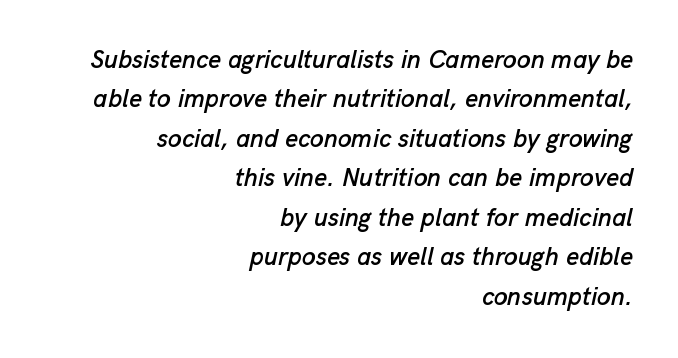
The image shows 25 px text type, italic (leaning right); set right-aligned, normal line spacing (1.58x), normal letter spacing, not underlined.
